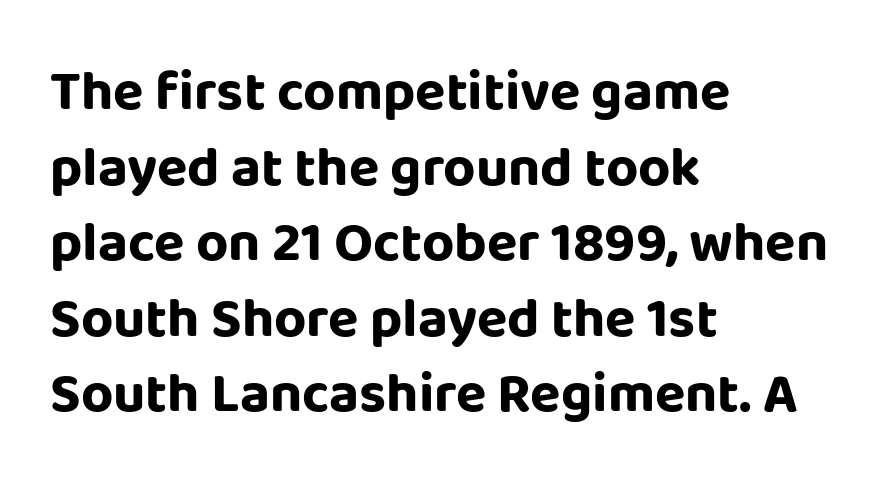
Q: Is the text bold? A: Yes.
Q: Is the text italic (slanted)? A: No, it is upright.
Q: Is the typeface a serif or a sans-serif typeface? A: Sans-serif.
Q: Is the text underlined? A: No.
Q: How is the paragraph aligned? A: Left-aligned.
Q: Is the spacing between letters normal or unusually wide? A: Normal.
Q: Is the spacing between lines tight, normal or loose? A: Normal.
Q: Width (condensed, normal, or wide)? A: Normal.
Q: Stroke contrast? A: Low.
Q: x-height? A: Large.
Q: Monospaced? A: No.
